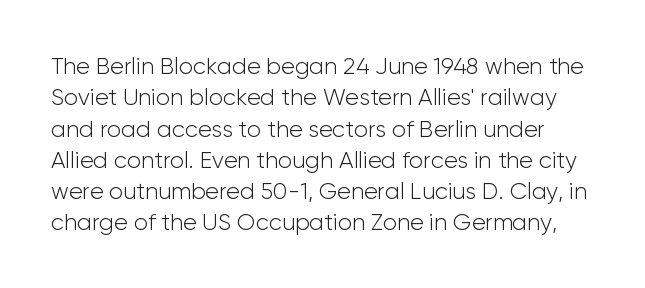
Italic? Not at all — the glyphs are vertical. Nobody touched the tracking dial on this one. Interline gaps are of average width in this sample. Counters stay open thanks to moderate or lighter strokes. The words here are not underlined.
